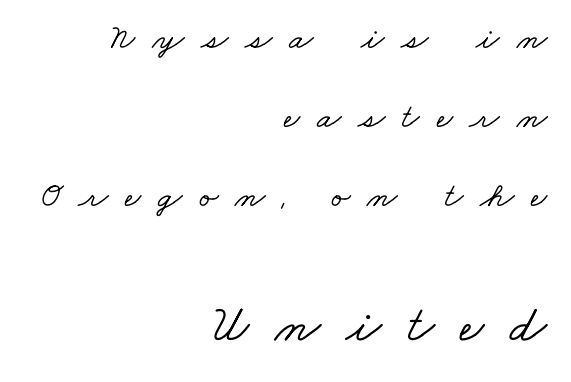
The image shows 53 px wide serif type; set right-aligned, loose line spacing (2.26x), unusually wide letter spacing (+0.48 em), not underlined; the second (bottom) block is 1.51x larger; low stroke contrast and a small x-height.
